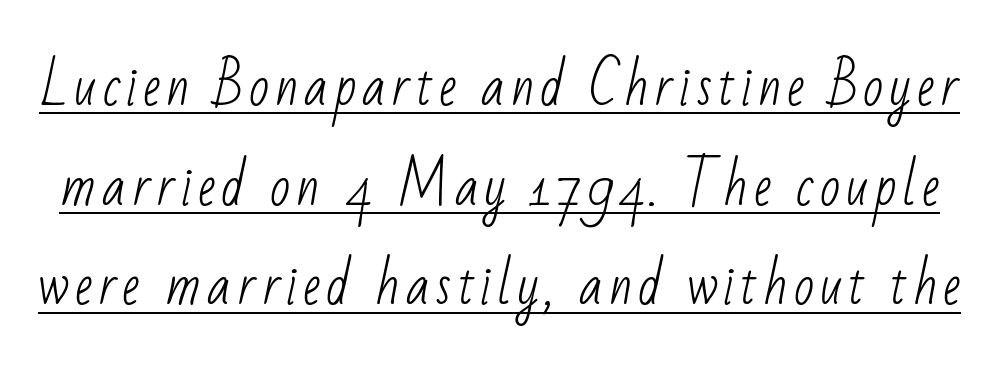
Character widths vary here, with narrow letters taking less room than wide ones. Decoration check: the copy is underlined. The weight tops out at a normal text grade. This sample uses a sans-serif face.
